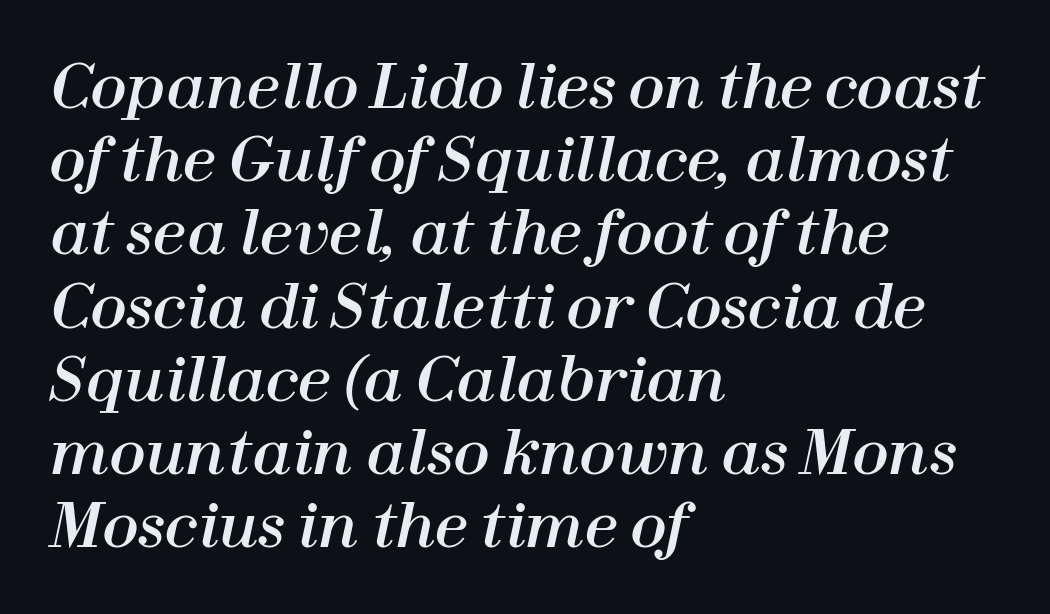
Q: Is the text italic (slanted)? A: Yes, it leans right by about 12 degrees.
Q: Is the text underlined? A: No.
Q: How is the paragraph aligned? A: Left-aligned.
Q: Is the spacing between letters normal or unusually wide? A: Normal.
Q: Width (condensed, normal, or wide)? A: Normal.
Q: Stroke contrast? A: High.
Q: x-height? A: Medium.
Q: Monospaced? A: No.
